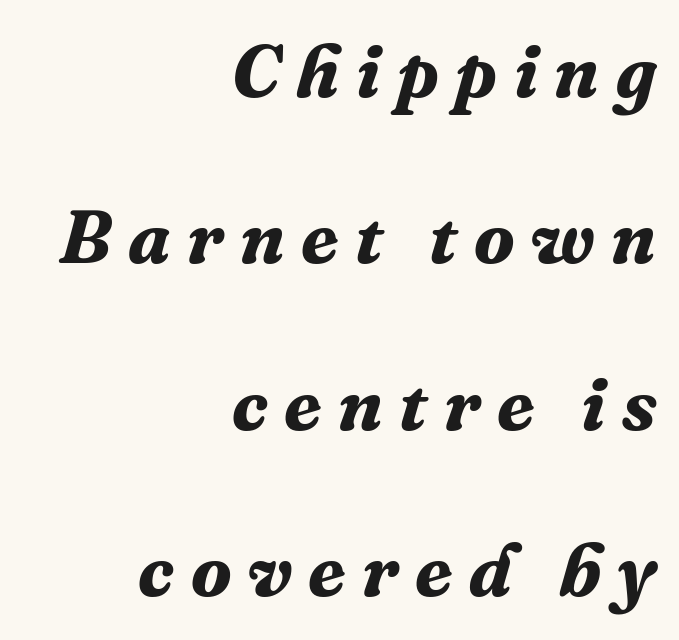
These lines carry a lot of weight — the face is fully bold. Lines of text with bare space underneath. Here the designer chose a conventional face with non-uniform glyph widths. Display-style spreading of the glyphs; the letterfit is very open. In terms of posture, this sample is oblique. You could fit nearly another row in the gap between these rows.
